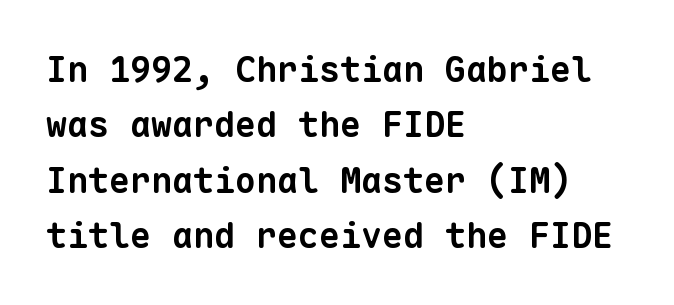
{"serif": "no", "bold": "yes", "weight": "bold", "width": "normal", "stroke_contrast": "low", "x_height": "medium", "monospaced": "yes", "underline": "no", "align": "left", "line_spacing": "normal", "line_spacing_ratio": 1.58, "letter_spacing": "normal", "letter_spacing_em": 0.0, "glyph_px": 35}
